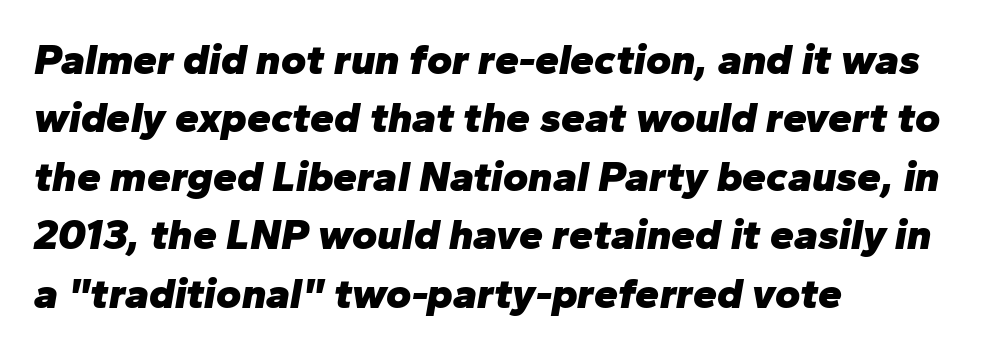
Q: Is the text bold? A: Yes.
Q: Is the text italic (slanted)? A: Yes, it leans right by about 10 degrees.
Q: Is the text underlined? A: No.
Q: How is the paragraph aligned? A: Left-aligned.
Q: Is the spacing between letters normal or unusually wide? A: Normal.
Q: Is the spacing between lines tight, normal or loose? A: Normal.
Q: Width (condensed, normal, or wide)? A: Normal.
Q: Stroke contrast? A: Low.
Q: x-height? A: Medium.
Q: Monospaced? A: No.
